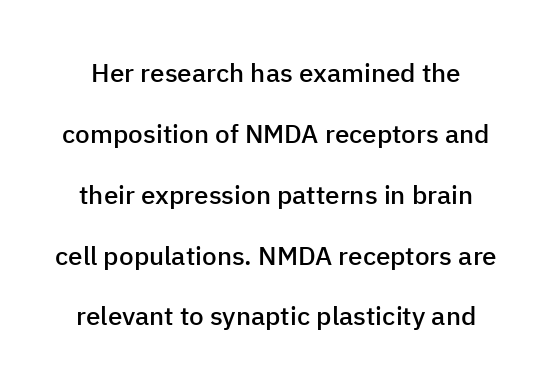
The image shows 26 px text type, upright; set loose line spacing (2.34x), normal letter spacing, not underlined.
